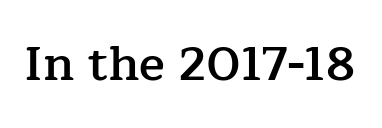
The image shows 48 px semibold serif type, upright; set normal letter spacing, not underlined; low stroke contrast and a medium x-height.
